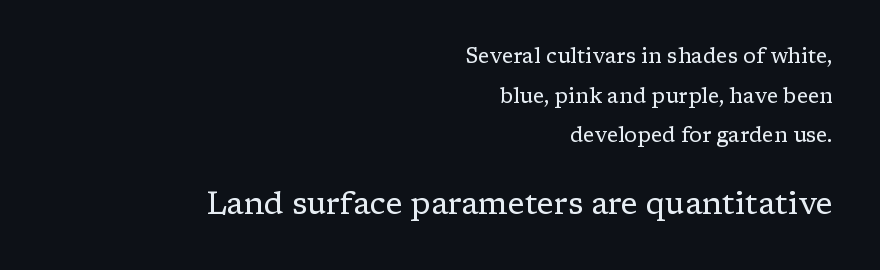
Q: Is the text bold? A: No.
Q: Is the text italic (slanted)? A: No, it is upright.
Q: Is the typeface a serif or a sans-serif typeface? A: Serif.
Q: Is the text underlined? A: No.
Q: How is the paragraph aligned? A: Right-aligned.
Q: Is the spacing between letters normal or unusually wide? A: Normal.
Q: Which block of text is set in a larger size, the first (top) or the second (bottom)? A: The second (bottom) one.
Q: Width (condensed, normal, or wide)? A: Normal.
Q: Stroke contrast? A: Low.
Q: x-height? A: Medium.
Q: Monospaced? A: No.
